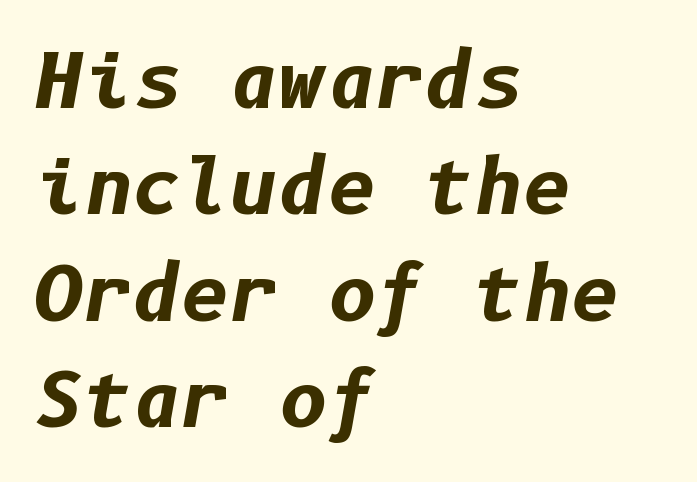
{"italic": "yes", "lean": "right", "slant_degrees": 10, "bold": "yes", "weight": "bold", "width": "normal", "stroke_contrast": "low", "x_height": "medium", "underline": "no", "align": "left", "line_spacing": "normal", "line_spacing_ratio": 1.42, "letter_spacing": "normal", "letter_spacing_em": 0.0, "glyph_px": 75}
